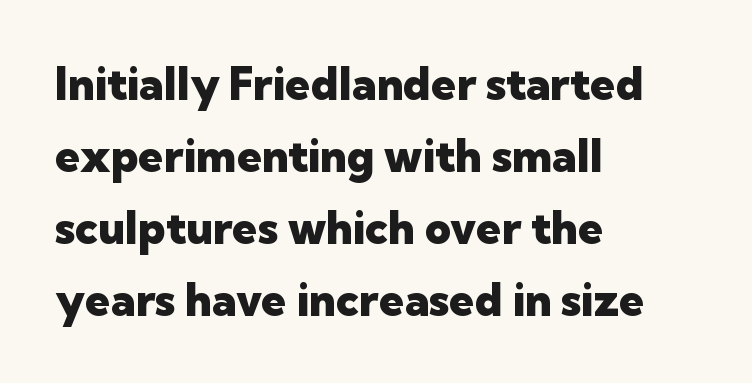
{"serif": "no", "italic": "no", "bold": "yes", "weight": "heavy", "width": "normal", "stroke_contrast": "low", "x_height": "medium", "monospaced": "no", "underline": "no", "align": "left", "line_spacing": "normal", "line_spacing_ratio": 1.6, "letter_spacing": "normal", "letter_spacing_em": 0.0, "glyph_px": 45}
